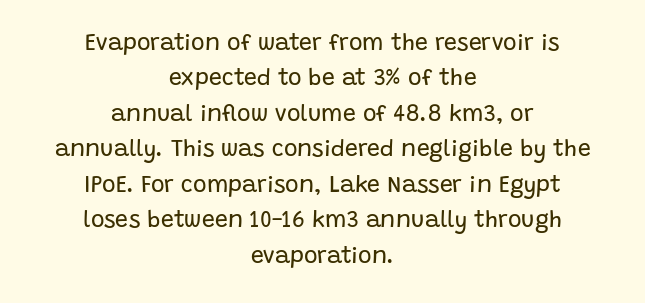
{"italic": "no", "bold": "no", "underline": "no", "align": "center", "line_spacing": "normal", "line_spacing_ratio": 1.54, "letter_spacing": "normal", "letter_spacing_em": 0.0, "glyph_px": 23}
